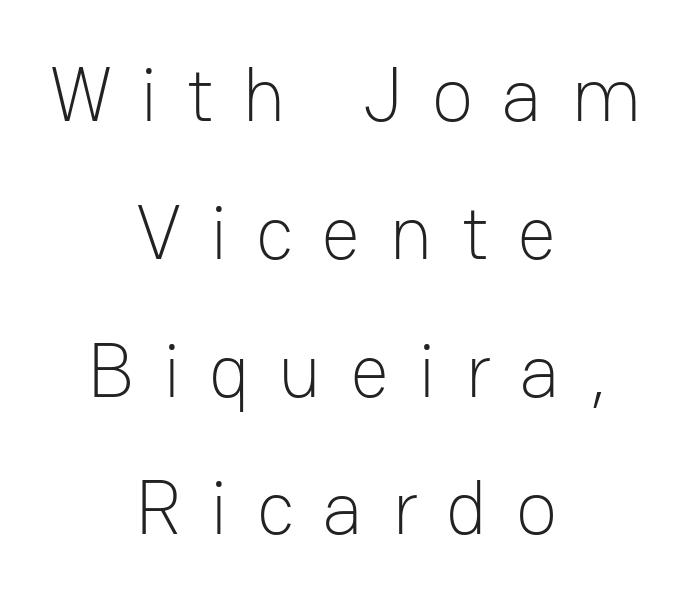
Q: Is the text bold? A: No.
Q: Is the text italic (slanted)? A: No, it is upright.
Q: Is the typeface a serif or a sans-serif typeface? A: Sans-serif.
Q: Is the text underlined? A: No.
Q: How is the paragraph aligned? A: Centered.
Q: Is the spacing between letters normal or unusually wide? A: Unusually wide.
Q: Width (condensed, normal, or wide)? A: Normal.
Q: Stroke contrast? A: Low.
Q: x-height? A: Medium.
Q: Monospaced? A: No.
